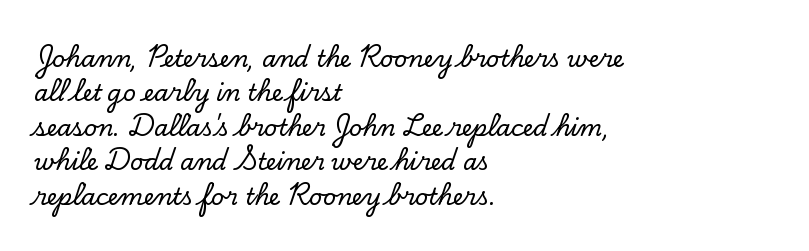
The image shows 23 px text type; set left-aligned, normal line spacing (1.5x), normal letter spacing, not underlined.
